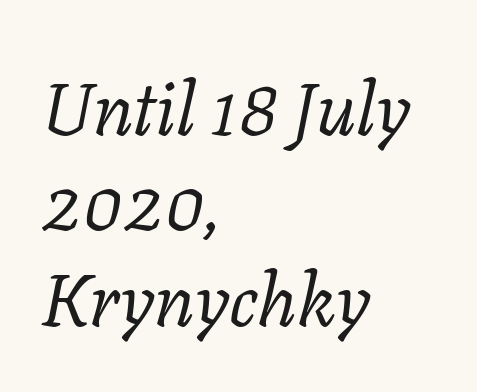
Reading down the block, your eye returns to a fixed left position each line. Stroke thickness stays within the range of a standard reading face or lighter. Observe the serifs anchoring each vertical stroke in this sample. A clean baseline with only descenders dipping below it. Observe the ordinary spacing: letters are neighbours, not strangers. If you drew a line through each stem, it would be angled.
